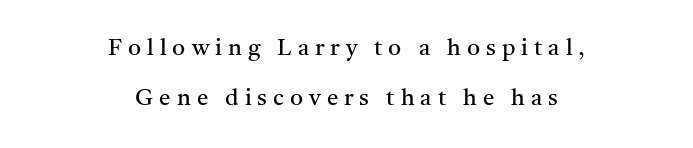
Q: Is the text bold? A: No.
Q: Is the text italic (slanted)? A: No, it is upright.
Q: Is the text underlined? A: No.
Q: How is the paragraph aligned? A: Centered.
Q: Is the spacing between letters normal or unusually wide? A: Unusually wide.
Q: Is the spacing between lines tight, normal or loose? A: Loose.
